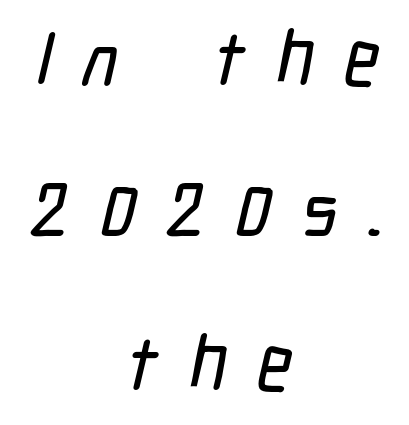
The baseline area is clear. Tracking here is generous; glyphs stand well apart from one another. What's the leading like? Stretched, with rows far apart. Here the designer chose a conventional face with non-uniform glyph widths. This rendering employs a face without finishing strokes, i.e., a sans-serif.
